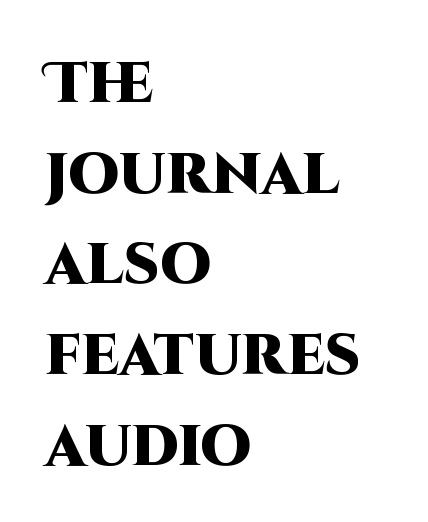
Each letter's strokes conclude bluntly, with no projecting serifs. Character widths vary here, with narrow letters taking less room than wide ones. Notice how descenders clear the ascenders below comfortably — that's standard leading. Letter spacing: default.
